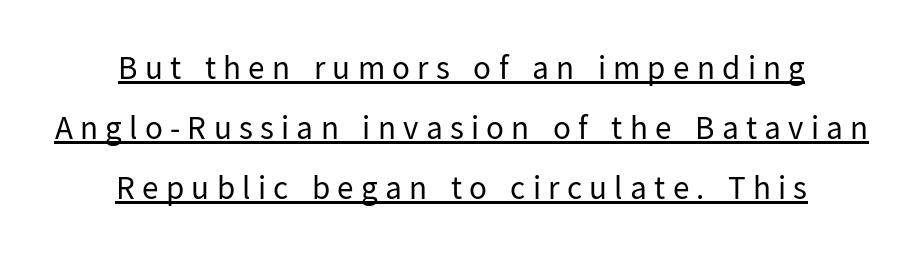
Typeset on center — no edge is straight. The typeface chosen for these lines omits serifs. When letters stand straight like this, we call the style roman or upright. The face used here appears with an underline applied. No extra ink here — the face is not bold. Inter-character spacing is expanded well beyond the font's built-in metrics.
